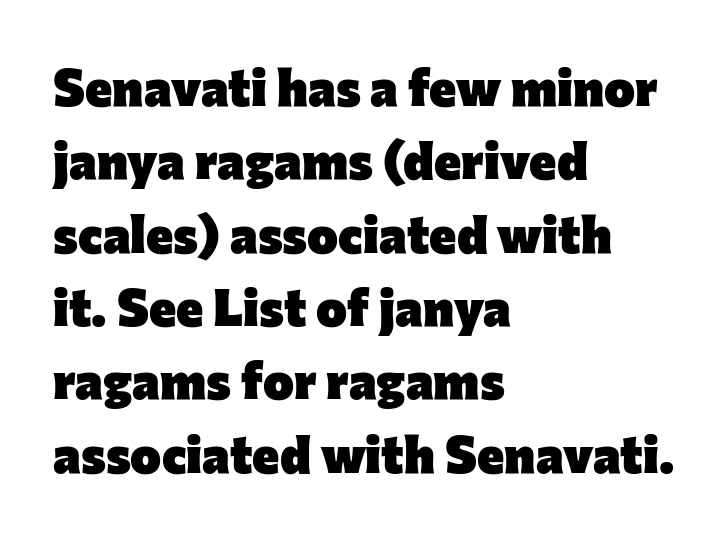
This is the regular roman posture of the typeface. The letters advance in unequal steps, a hallmark of proportional type. This sample keeps an unexceptional amount of space between lines. A clean baseline with only descenders dipping below it. Regarding serifs, this sample does without them. Thick stems and heavy bowls — unmistakably bold.
